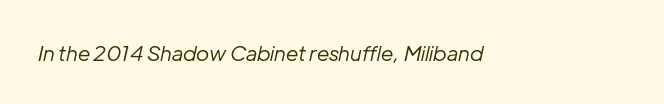
Each word holds together tightly as a unit, with standard inter-letter gaps. Style check: oblique. Lines of text with bare space underneath. Heaviness? Minimal to ordinary, like unemphasized prose.
